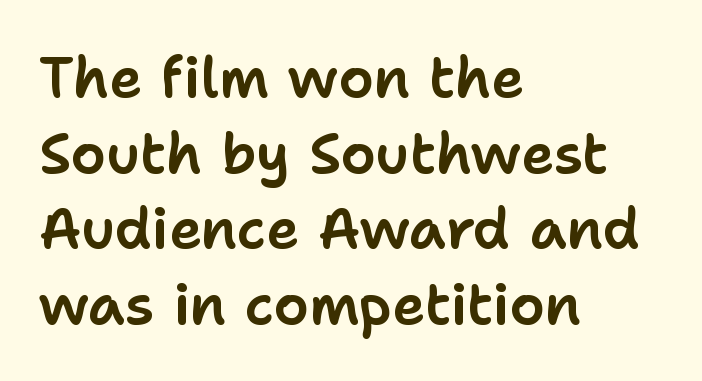
The letters advance in unequal steps, a hallmark of proportional type. Line starts are locked; line ends wander. The gap between lines stays unmarked. Tall strokes in this sample are plumb rather than angled.
